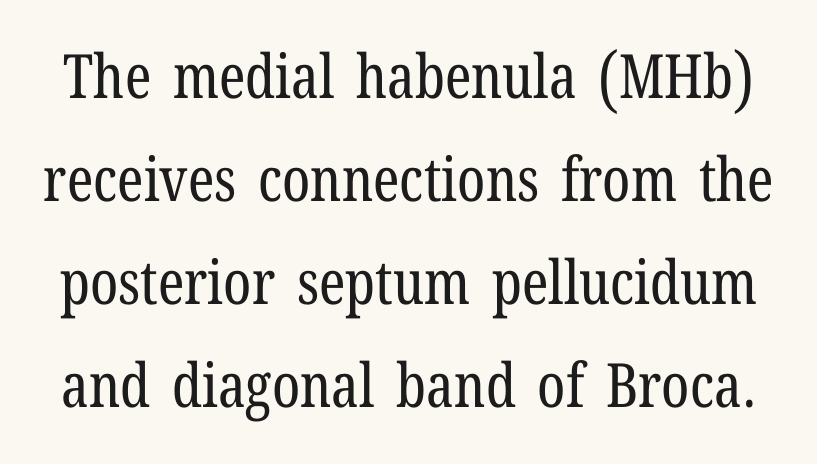
Q: Is the text bold? A: No.
Q: Is the text italic (slanted)? A: No, it is upright.
Q: Is the typeface a serif or a sans-serif typeface? A: Serif.
Q: Is the text underlined? A: No.
Q: Is the spacing between letters normal or unusually wide? A: Normal.
Q: Is the spacing between lines tight, normal or loose? A: Normal.
Q: Width (condensed, normal, or wide)? A: Condensed.
Q: Stroke contrast? A: Low.
Q: x-height? A: Medium.
Q: Monospaced? A: No.
